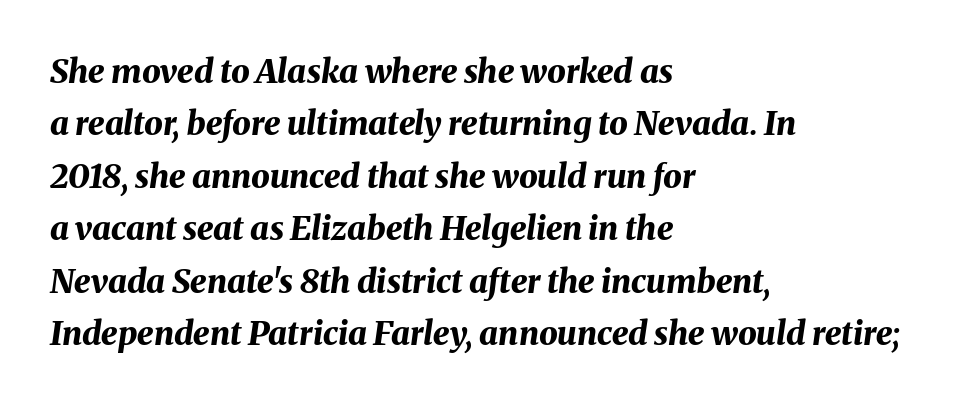
{"italic": "yes", "lean": "right", "slant_degrees": 8, "bold": "yes", "weight": "bold", "width": "normal", "stroke_contrast": "medium", "x_height": "medium", "monospaced": "no", "underline": "no", "align": "left", "line_spacing": "normal", "line_spacing_ratio": 1.59, "letter_spacing": "normal", "letter_spacing_em": 0.0, "glyph_px": 33}
